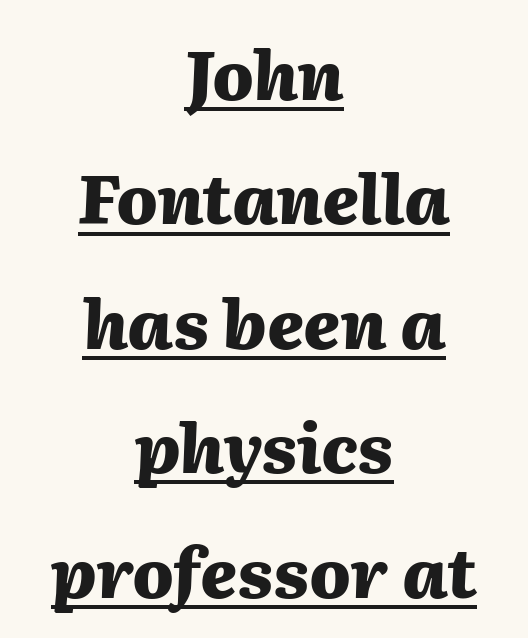
{"italic": "yes", "lean": "right", "slant_degrees": 2, "bold": "yes", "weight": "heavy", "width": "normal", "stroke_contrast": "medium", "x_height": "medium", "monospaced": "no", "underline": "yes", "align": "center", "line_spacing_ratio": 1.83, "letter_spacing": "normal", "letter_spacing_em": 0.0, "glyph_px": 68}
